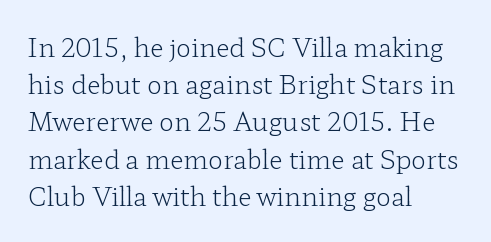
{"italic": "no", "bold": "no", "underline": "no", "align": "left", "line_spacing": "normal", "line_spacing_ratio": 1.49, "letter_spacing": "normal", "letter_spacing_em": 0.0, "glyph_px": 25}
